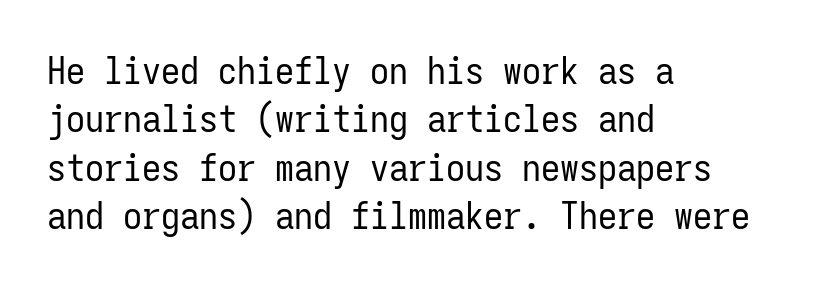
{"serif": "no", "italic": "no", "bold": "no", "weight": "regular", "width": "condensed", "stroke_contrast": "low", "x_height": "medium", "monospaced": "yes", "underline": "no", "align": "left", "line_spacing": "normal", "line_spacing_ratio": 1.27, "letter_spacing": "normal", "letter_spacing_em": 0.0, "glyph_px": 38}
